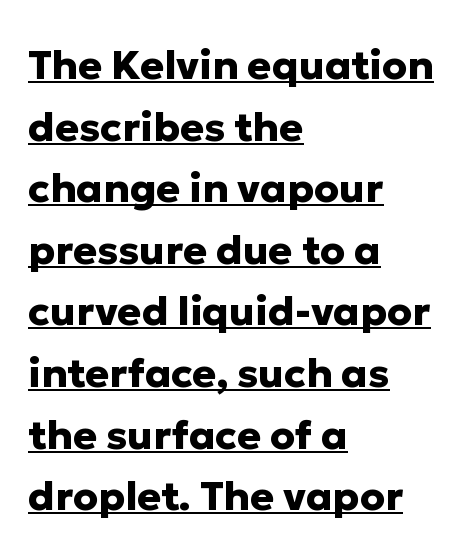
Each line of the rendering has a horizontal stroke beneath the glyphs. Serif or sans? Sans — the stroke terminals are bare. Weight check: bold — yes, fully. Do the characters align in a grid? No, the font is proportional. Does extra space separate the letters? No, they use regular spacing. The lettering holds an erect, upright posture throughout.
